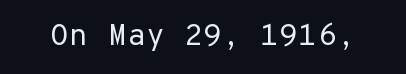
Italic: no, the glyphs are upright roman. Typographically, this falls in the sans-serif category. Inter-character spacing is left at the font's built-in metrics. Letters have the restrained weight of plain body copy at most.
